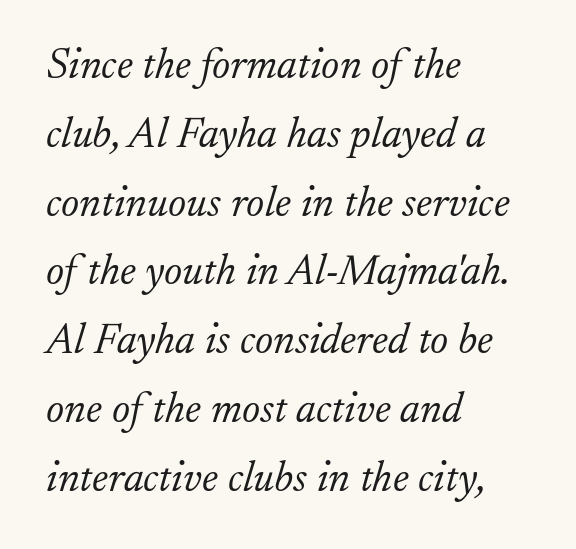
A typesetter would call this proportional, since set widths differ per character. Evenly set lines give the paragraph a standard silhouette. Descenders hang freely into open space. Is the type heavy? It reads as light-to-regular instead. Characters follow at the spacing the type designer built in.
